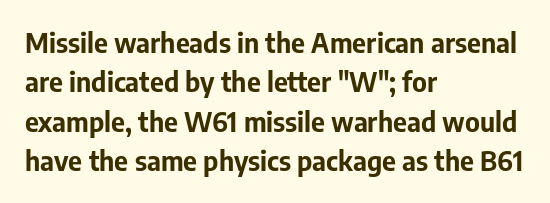
{"italic": "no", "bold": "yes", "underline": "no", "align": "left", "line_spacing": "normal", "line_spacing_ratio": 1.46, "letter_spacing": "normal", "letter_spacing_em": 0.0, "glyph_px": 27}
